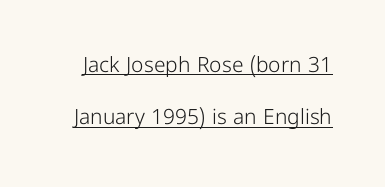
What's the leading like? Stretched, with rows far apart. The weight tops out at a normal text grade. This is roman type, the default non-slanted kind. Glyph-to-glyph distance matches everyday printed text. The glyphs are accompanied by a horizontal stroke just below them.
